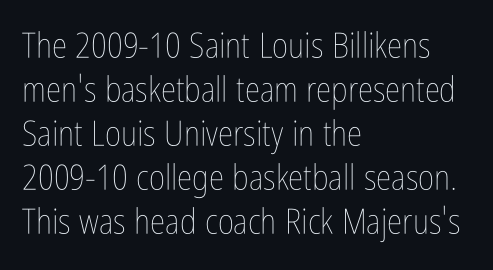
{"italic": "no", "bold": "no", "weight": "thin", "width": "condensed", "stroke_contrast": "low", "x_height": "medium", "monospaced": "no", "underline": "no", "align": "left", "line_spacing": "normal", "line_spacing_ratio": 1.26, "letter_spacing": "normal", "letter_spacing_em": 0.0, "glyph_px": 35}
